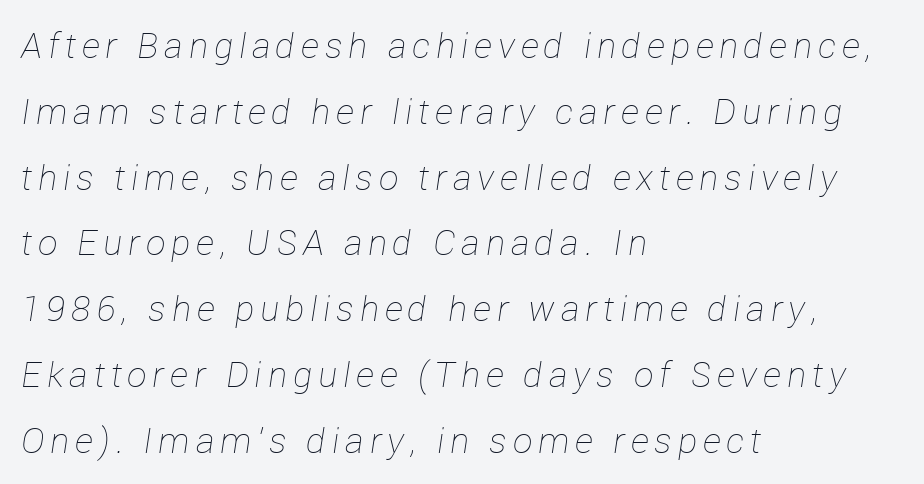
Q: Is the text bold? A: No.
Q: Is the text italic (slanted)? A: Yes, it leans right by about 12 degrees.
Q: Is the text underlined? A: No.
Q: How is the paragraph aligned? A: Left-aligned.
Q: Width (condensed, normal, or wide)? A: Normal.
Q: Stroke contrast? A: Low.
Q: x-height? A: Medium.
Q: Monospaced? A: No.
